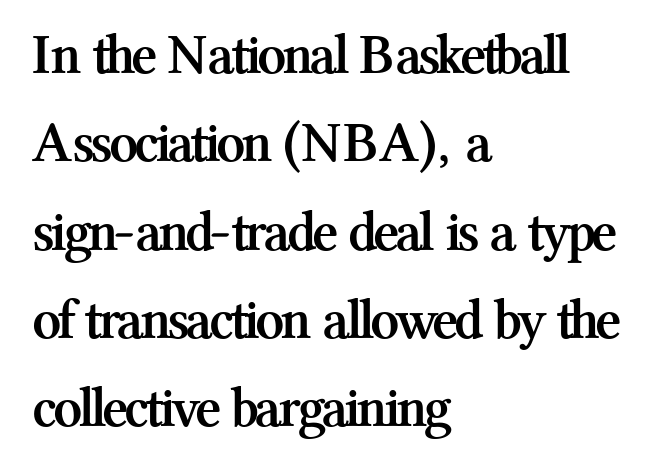
Q: Is the text bold? A: Yes.
Q: Is the text italic (slanted)? A: No, it is upright.
Q: Is the typeface a serif or a sans-serif typeface? A: Serif.
Q: Is the text underlined? A: No.
Q: How is the paragraph aligned? A: Left-aligned.
Q: Is the spacing between letters normal or unusually wide? A: Normal.
Q: Is the spacing between lines tight, normal or loose? A: Normal.
Q: Width (condensed, normal, or wide)? A: Normal.
Q: Stroke contrast? A: Medium.
Q: x-height? A: Medium.
Q: Monospaced? A: No.
